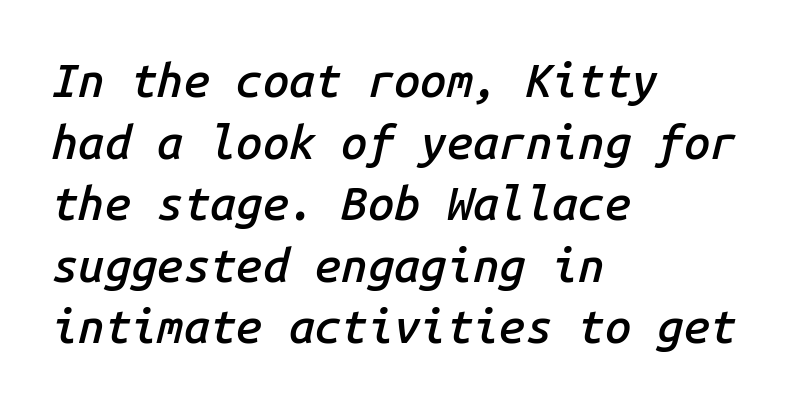
Q: Is the text bold? A: Semi-bold.
Q: Is the text italic (slanted)? A: Yes, it leans right by about 14 degrees.
Q: Is the text underlined? A: No.
Q: How is the paragraph aligned? A: Left-aligned.
Q: Is the spacing between letters normal or unusually wide? A: Normal.
Q: Is the spacing between lines tight, normal or loose? A: Normal.
Q: Width (condensed, normal, or wide)? A: Normal.
Q: Stroke contrast? A: Low.
Q: x-height? A: Medium.
Q: Monospaced? A: Yes.
